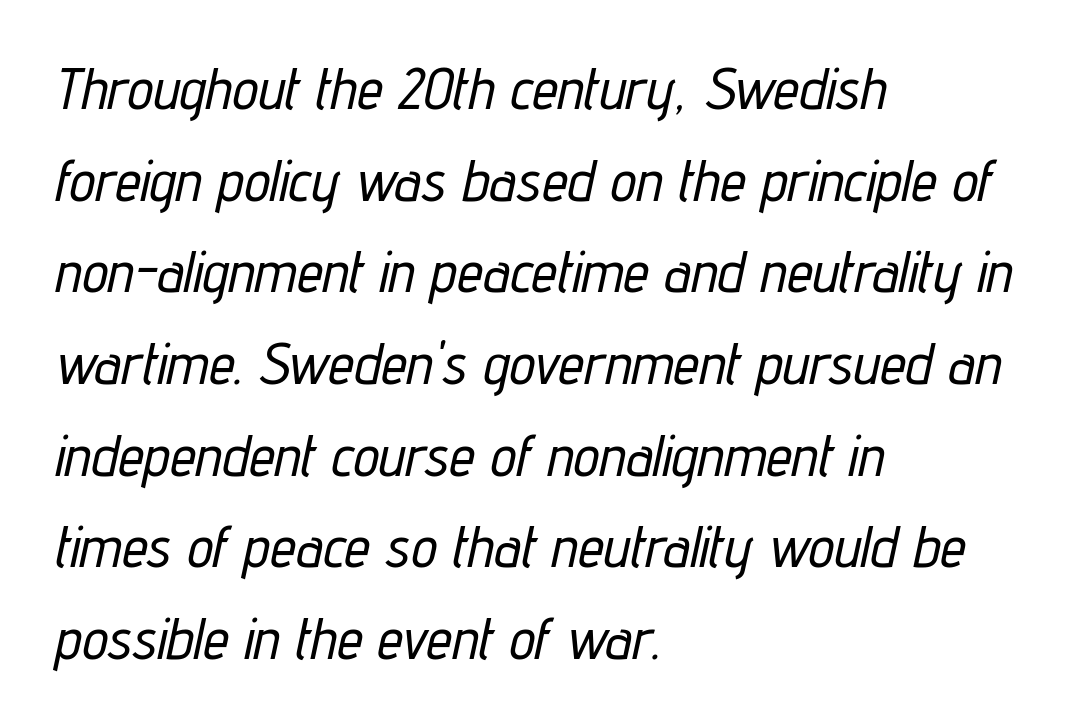
{"italic": "yes", "lean": "right", "slant_degrees": 12, "width": "condensed", "stroke_contrast": "low", "x_height": "medium", "monospaced": "no", "underline": "no", "align": "left", "line_spacing": "normal", "line_spacing_ratio": 1.58, "letter_spacing": "normal", "letter_spacing_em": 0.0, "glyph_px": 58}
